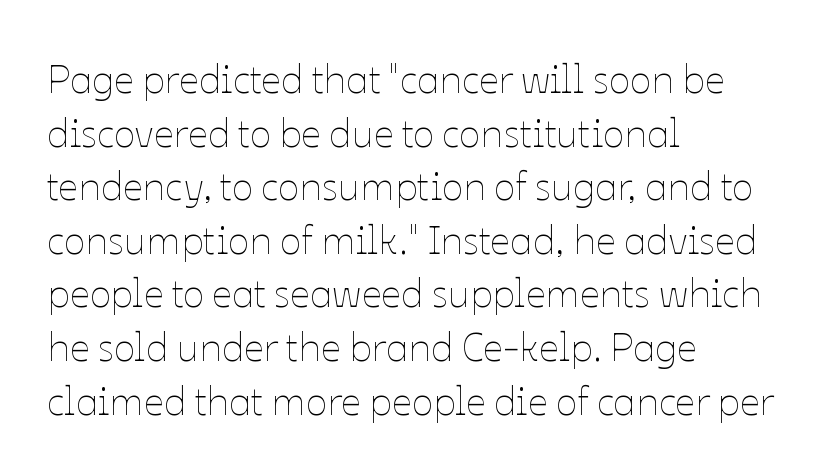
{"italic": "no", "bold": "no", "weight": "thin", "width": "normal", "stroke_contrast": "low", "x_height": "medium", "monospaced": "no", "underline": "no", "align": "left", "line_spacing": "normal", "line_spacing_ratio": 1.34, "letter_spacing": "normal", "letter_spacing_em": 0.0, "glyph_px": 40}
